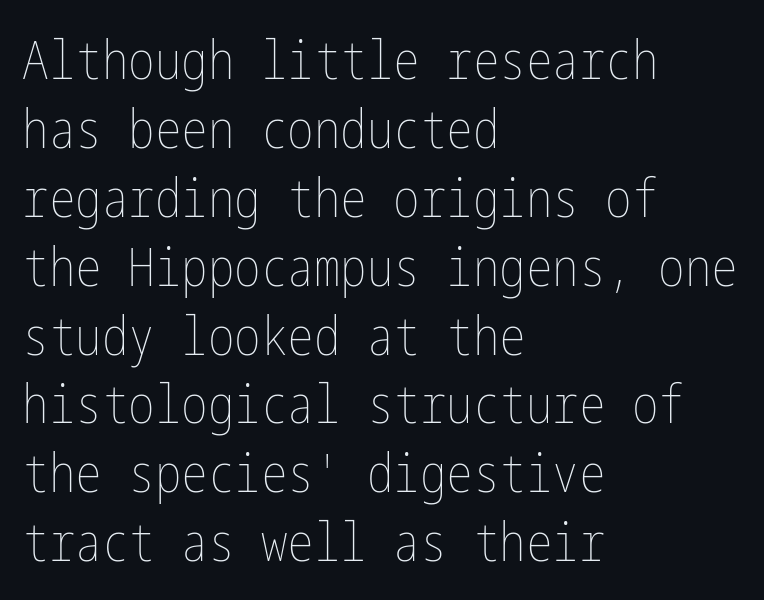
The image shows 53 px thin, condensed type, upright; set left-aligned, normal line spacing (1.3x), normal letter spacing, not underlined; low stroke contrast and a medium x-height.
